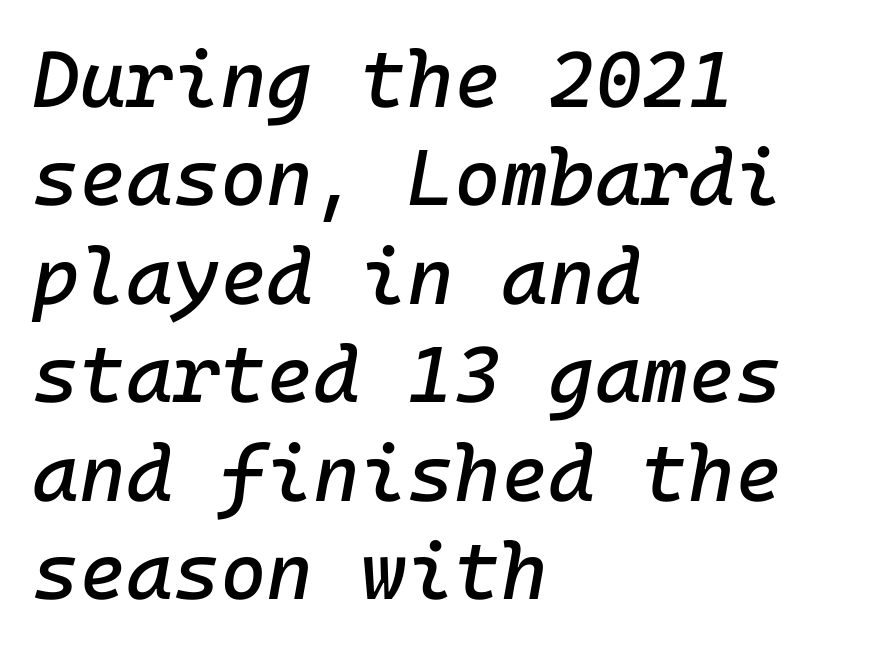
Q: Is the text italic (slanted)? A: Yes, it leans right by about 10 degrees.
Q: Is the text underlined? A: No.
Q: How is the paragraph aligned? A: Left-aligned.
Q: Is the spacing between letters normal or unusually wide? A: Normal.
Q: Width (condensed, normal, or wide)? A: Normal.
Q: Stroke contrast? A: Low.
Q: x-height? A: Medium.
